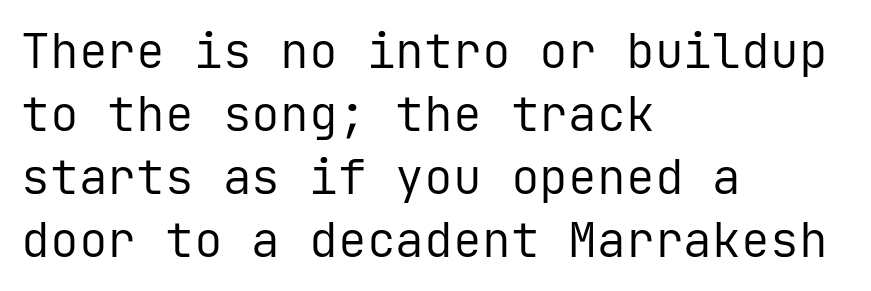
{"serif": "no", "italic": "no", "bold": "no", "weight": "regular", "width": "normal", "stroke_contrast": "low", "x_height": "medium", "monospaced": "yes", "underline": "no", "align": "left", "line_spacing": "normal", "line_spacing_ratio": 1.31, "letter_spacing": "normal", "letter_spacing_em": 0.0, "glyph_px": 48}
